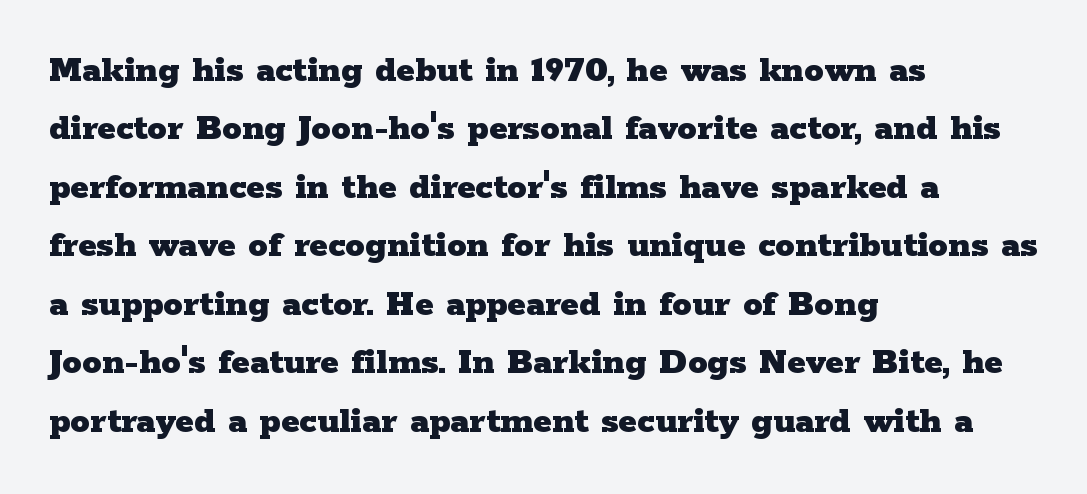
A classic flush-left, rag-right setting is used for this passage. The rendering uses natural spacing where letterforms have individual widths. Tracking here is standard; glyphs follow each other at the usual distance. Clear beneath every line of the passage. The passage shown stacks its lines at a standard gap. Set as a true bold cut, around the 700 mark.
